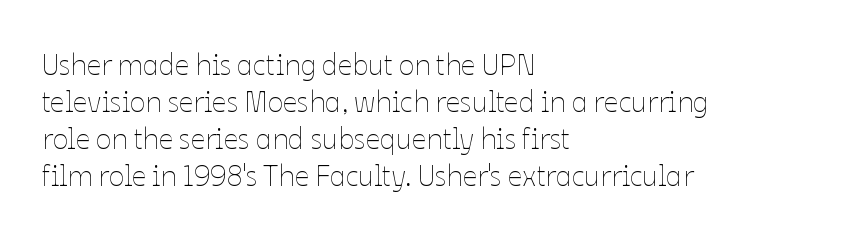
{"italic": "no", "bold": "no", "weight": "thin", "width": "normal", "stroke_contrast": "low", "x_height": "medium", "monospaced": "no", "underline": "no", "align": "left", "line_spacing": "normal", "line_spacing_ratio": 1.28, "letter_spacing": "normal", "letter_spacing_em": 0.0, "glyph_px": 29}
